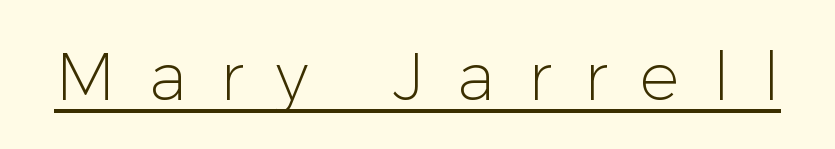
{"serif": "no", "italic": "no", "bold": "no", "weight": "light", "width": "normal", "stroke_contrast": "low", "x_height": "medium", "monospaced": "no", "underline": "yes", "letter_spacing": "wide", "letter_spacing_em": 0.49, "glyph_px": 67}
